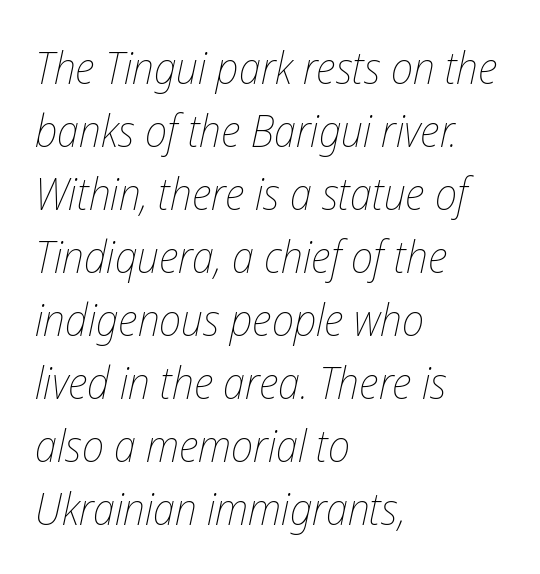
The image shows 45 px thin, condensed type, italic (leaning right); set left-aligned, normal line spacing (1.4x), normal letter spacing, not underlined; low stroke contrast and a medium x-height.
